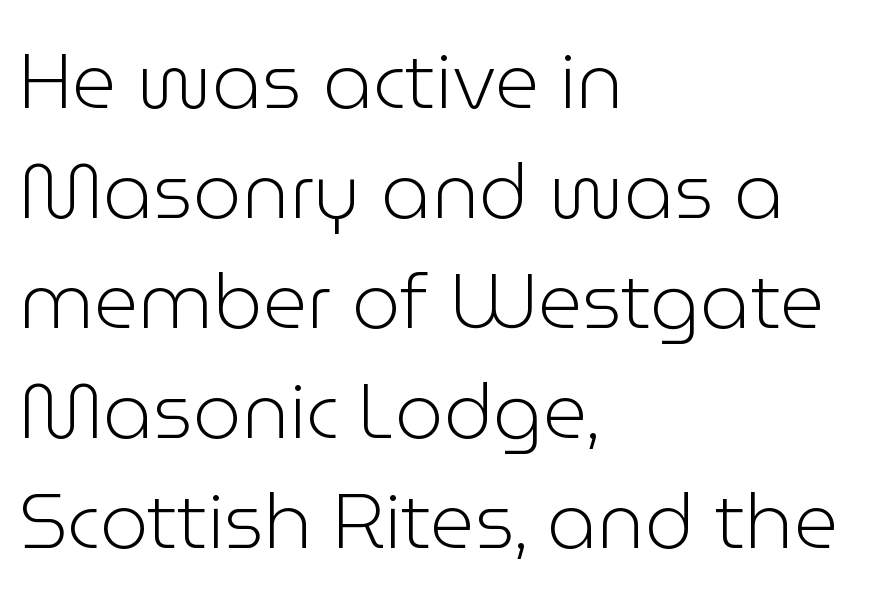
In terms of letterform style, serifs are entirely absent. The leading is moderate, giving the passage an even texture. Is the block centered? No — it sits flush against the left margin. Posture: upright roman. The baseline area is clear.
